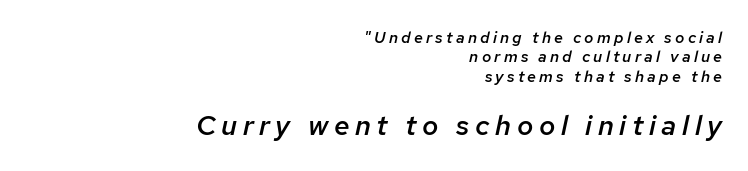
Q: Is the text bold? A: Semi-bold.
Q: Is the text italic (slanted)? A: Yes, it leans right by about 12 degrees.
Q: Is the text underlined? A: No.
Q: How is the paragraph aligned? A: Right-aligned.
Q: Is the spacing between letters normal or unusually wide? A: Unusually wide.
Q: Which block of text is set in a larger size, the first (top) or the second (bottom)? A: The second (bottom) one.
Q: Width (condensed, normal, or wide)? A: Normal.
Q: Stroke contrast? A: Low.
Q: x-height? A: Medium.
Q: Monospaced? A: No.
